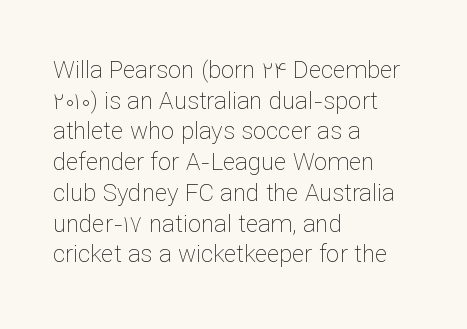
Q: Is the text bold? A: No.
Q: Is the text italic (slanted)? A: No, it is upright.
Q: Is the text underlined? A: No.
Q: How is the paragraph aligned? A: Left-aligned.
Q: Is the spacing between letters normal or unusually wide? A: Normal.
Q: Is the spacing between lines tight, normal or loose? A: Normal.
